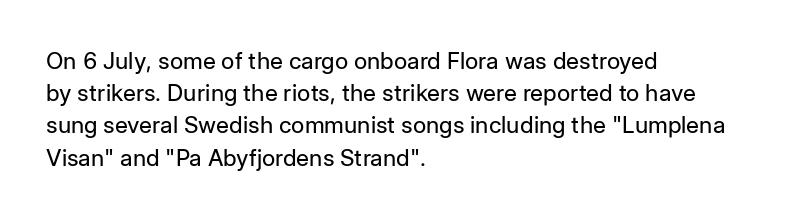
{"italic": "no", "bold": "no", "underline": "no", "align": "left", "line_spacing": "normal", "line_spacing_ratio": 1.4, "letter_spacing": "normal", "letter_spacing_em": 0.0, "glyph_px": 23}
